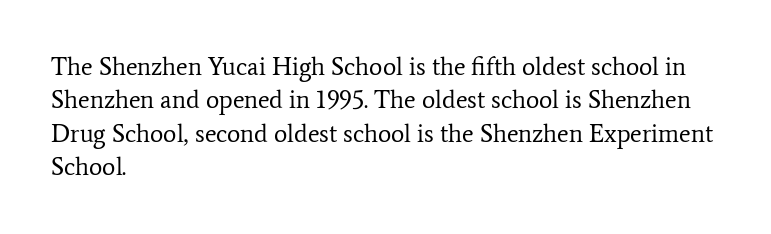
The image shows 25 px text type, upright; set left-aligned, normal line spacing (1.34x), normal letter spacing, not underlined.
